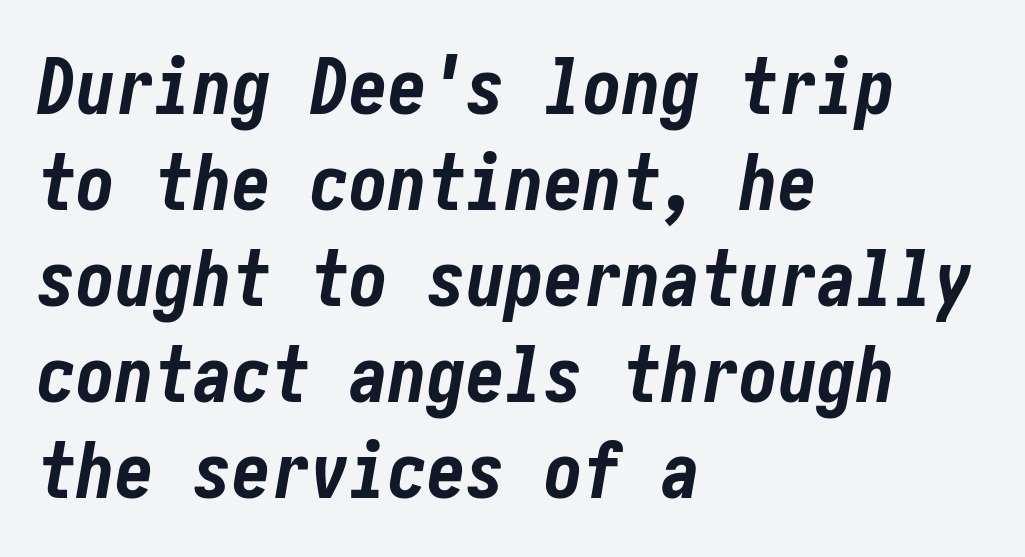
Q: Is the text bold? A: Yes.
Q: Is the text italic (slanted)? A: Yes, it leans right by about 10 degrees.
Q: Is the text underlined? A: No.
Q: How is the paragraph aligned? A: Left-aligned.
Q: Is the spacing between letters normal or unusually wide? A: Normal.
Q: Width (condensed, normal, or wide)? A: Condensed.
Q: Stroke contrast? A: Low.
Q: x-height? A: Medium.
